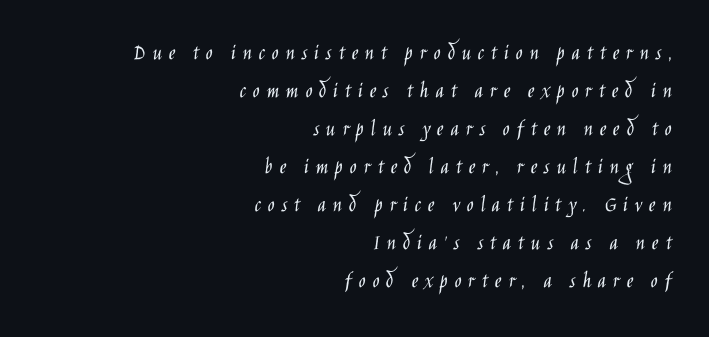
Descenders are the only things crossing below the line. Stem width sits at or under what a default text font uses. The setting favours the right margin, as signatures and pull-quotes sometimes do.
